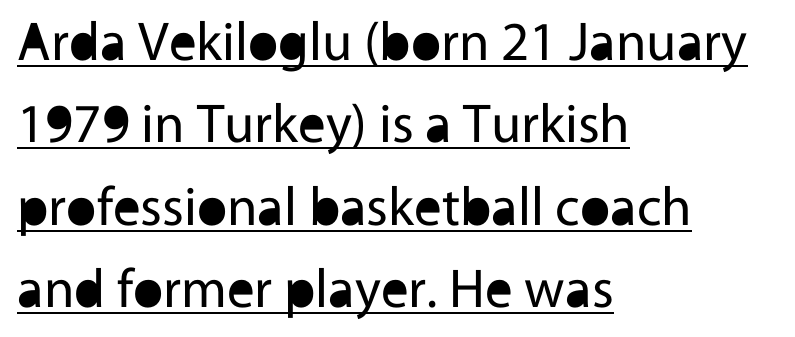
The image shows 55 px regular-weight sans-serif type, upright; set left-aligned, normal line spacing (1.5x), normal letter spacing, underlined; a medium x-height.
